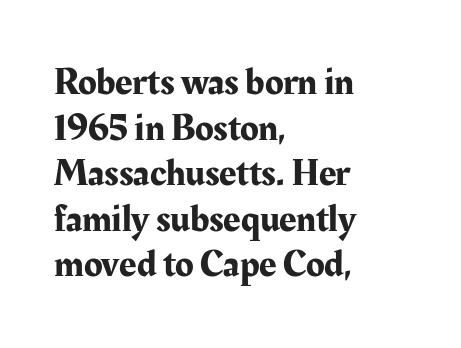
Q: Is the text italic (slanted)? A: No, it is upright.
Q: Is the typeface a serif or a sans-serif typeface? A: Serif.
Q: Is the text underlined? A: No.
Q: How is the paragraph aligned? A: Left-aligned.
Q: Is the spacing between letters normal or unusually wide? A: Normal.
Q: Width (condensed, normal, or wide)? A: Normal.
Q: Stroke contrast? A: Medium.
Q: x-height? A: Medium.
Q: Monospaced? A: No.
